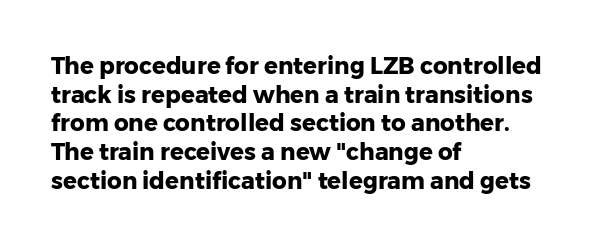
{"italic": "no", "bold": "yes", "underline": "no", "align": "left", "line_spacing": "normal", "line_spacing_ratio": 1.25, "letter_spacing": "normal", "letter_spacing_em": 0.0, "glyph_px": 23}
